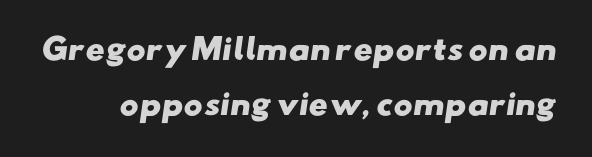
{"serif": "no", "bold": "yes", "weight": "heavy", "width": "wide", "stroke_contrast": "low", "x_height": "small", "monospaced": "no", "underline": "no", "line_spacing_ratio": 1.89, "letter_spacing": "normal", "letter_spacing_em": 0.0, "glyph_px": 29}
